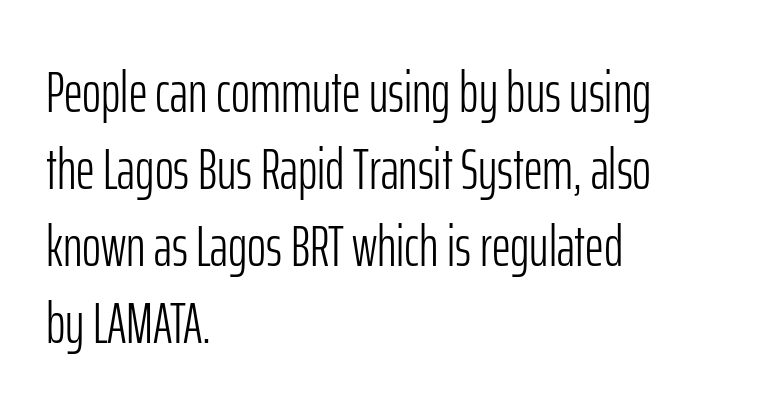
The image shows 58 px light, condensed sans-serif type, upright; set left-aligned, normal line spacing (1.33x), normal letter spacing, not underlined; low stroke contrast and a medium x-height.
